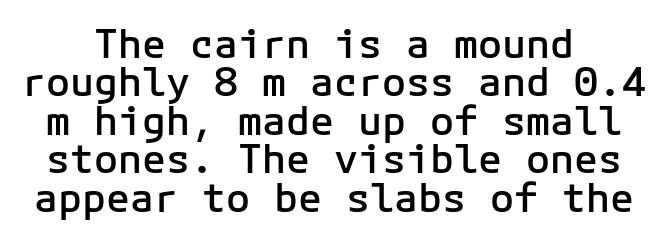
The gaps between neighbouring characters are ordinary and unremarkable. Are there feet on the stems? There aren't — it's a sans. This is the in-between weight designers call semibold or demi. Vertical strokes here are truly vertical. This sample trades vertical openness for compactness between lines.
